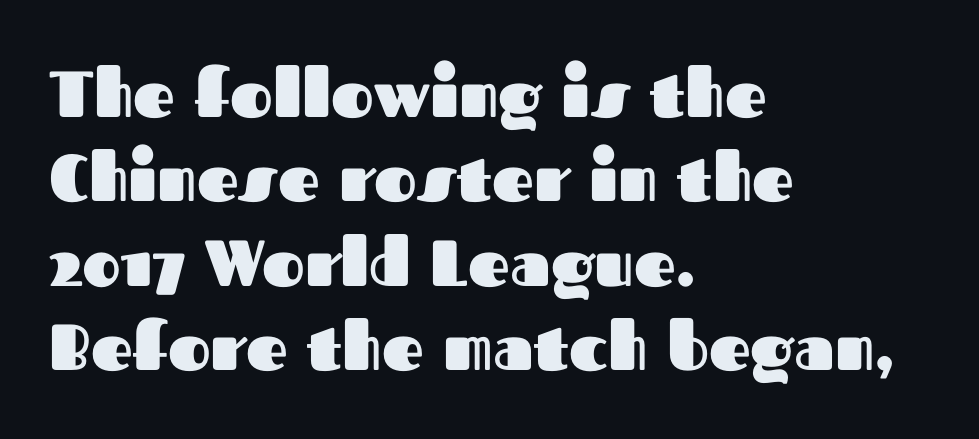
{"serif": "no", "italic": "no", "bold": "yes", "weight": "heavy", "width": "normal", "stroke_contrast": "medium", "x_height": "medium", "monospaced": "no", "underline": "no", "align": "left", "line_spacing": "normal", "line_spacing_ratio": 1.3, "letter_spacing": "normal", "letter_spacing_em": 0.0, "glyph_px": 65}
